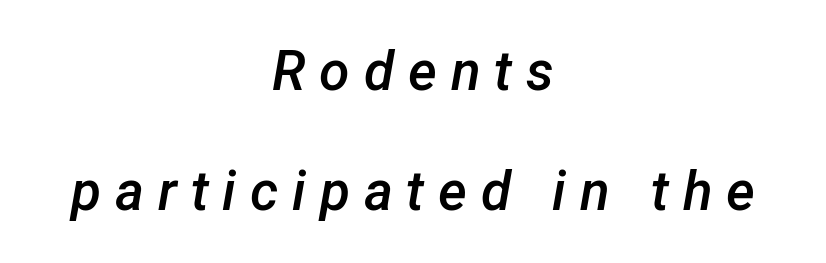
Quick note: italic. Varying glyph widths throughout — classic text-font behaviour. The font is running at a semibold setting, under full bold. Caption: expanded tracking, letters set apart. Line spacing here is loose. A clean baseline with only descenders dipping below it.
